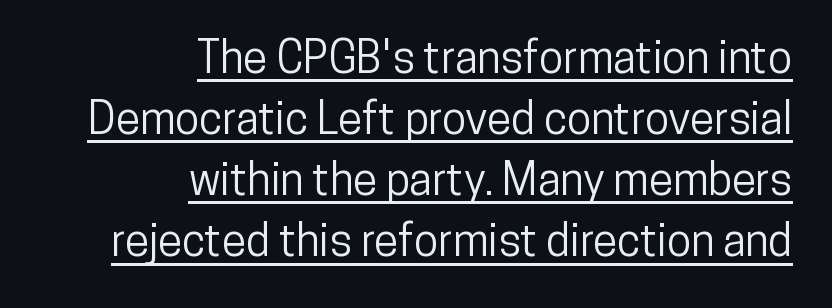
Every word sits above its own underline. The lettering stays uniformly vertical, giving the passage a roman look. The paragraph shown leans on its right margin. Think of a printed novel: that variable character pitch is what you see here. Short note: letters normally spaced. The rendering shows plain stroke endings on the letterforms — a sans-serif design.
